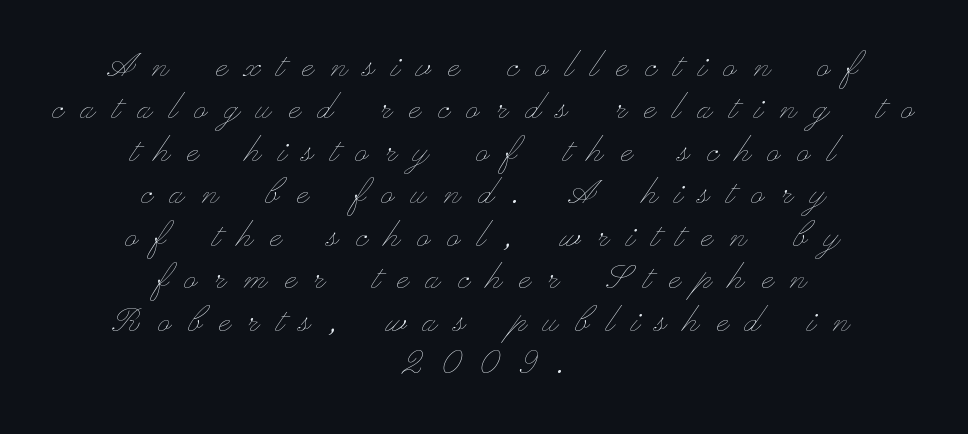
The image shows 42 px thin, wide type; set centered, tight line spacing (1.01x), unusually wide letter spacing (+0.42 em), not underlined; low stroke contrast and a small x-height.
